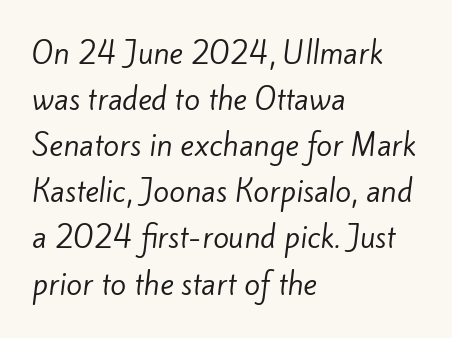
The image shows 29 px regular-weight sans-serif type; set left-aligned, normal line spacing (1.59x), normal letter spacing, not underlined; low stroke contrast and a small x-height.
